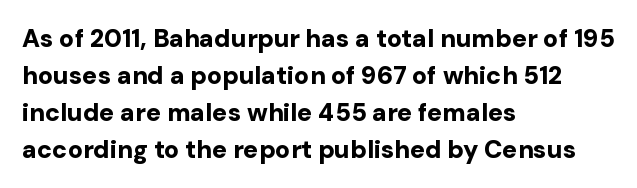
Horizontally, the lines are justified to the leading edge only. These words are printed bold, with thick strokes throughout. These lines sit exactly where default settings would place them. Every character sits straight up, as roman type does. Beneath every word, the page is bare.
